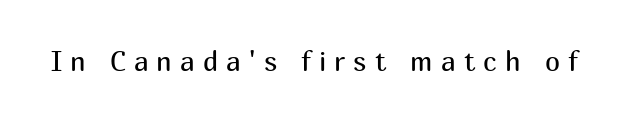
The image shows 27 px text type, upright; set unusually wide letter spacing (+0.3 em), not underlined.
